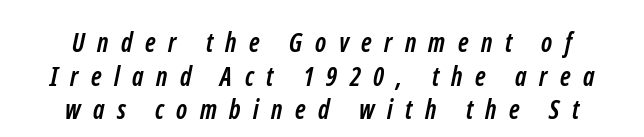
Q: Is the text bold? A: Yes.
Q: Is the text underlined? A: No.
Q: Is the spacing between letters normal or unusually wide? A: Unusually wide.
Q: Is the spacing between lines tight, normal or loose? A: Normal.
